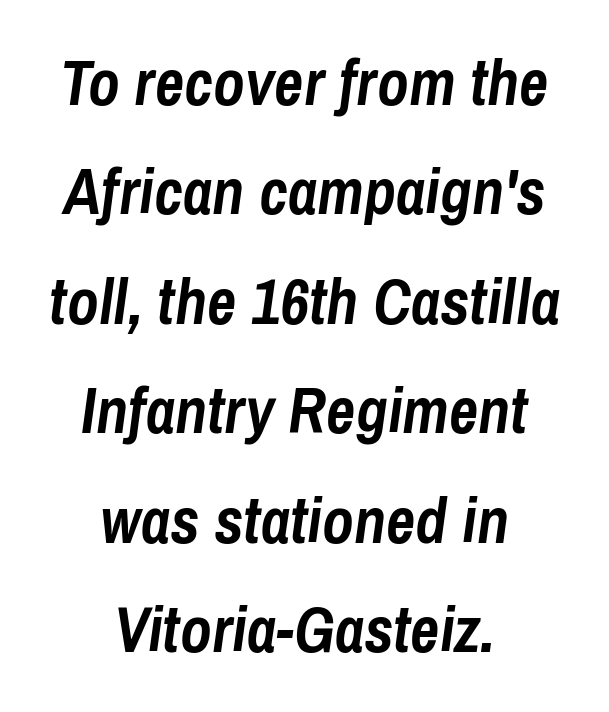
Q: Is the text bold? A: Yes.
Q: Is the text italic (slanted)? A: Yes, it leans right by about 8 degrees.
Q: Is the text underlined? A: No.
Q: How is the paragraph aligned? A: Centered.
Q: Is the spacing between letters normal or unusually wide? A: Normal.
Q: Width (condensed, normal, or wide)? A: Condensed.
Q: Stroke contrast? A: Low.
Q: x-height? A: Medium.
Q: Monospaced? A: No.
